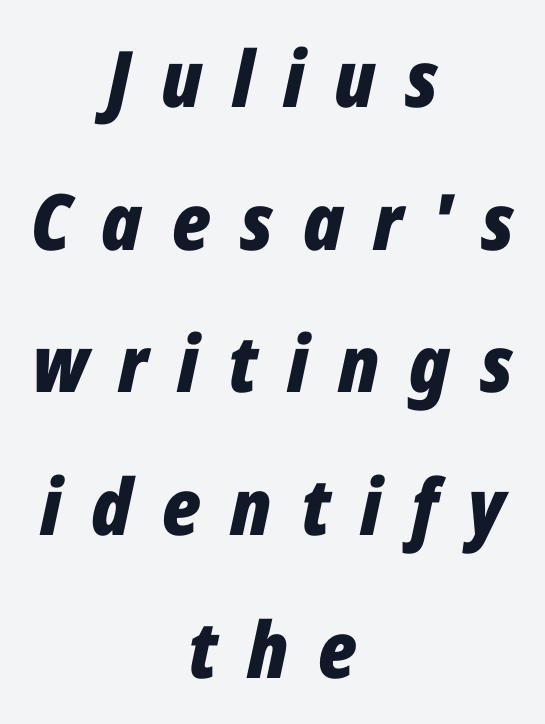
Q: Is the text bold? A: Yes.
Q: Is the text italic (slanted)? A: Yes, it leans right by about 12 degrees.
Q: Is the text underlined? A: No.
Q: How is the paragraph aligned? A: Centered.
Q: Is the spacing between letters normal or unusually wide? A: Unusually wide.
Q: Width (condensed, normal, or wide)? A: Condensed.
Q: Stroke contrast? A: Low.
Q: x-height? A: Medium.
Q: Monospaced? A: No.
